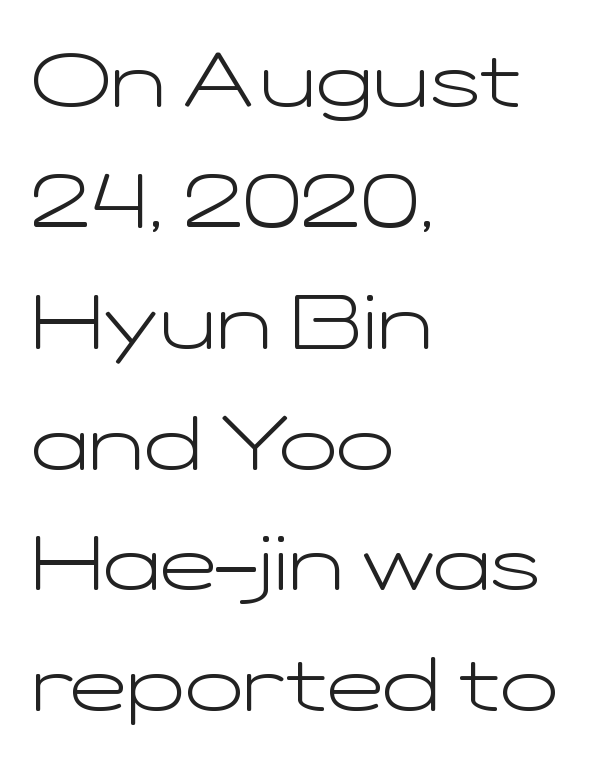
The area under the type is left untouched. You could not count columns in this text — the font is proportionally spaced. Every character sits straight up, as roman type does. Does extra space separate the letters? No, they use regular spacing.
